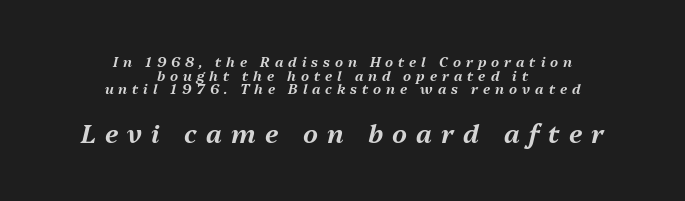
The image shows 26 px text type, italic (leaning right); set centered, tight line spacing (0.98x), unusually wide letter spacing (+0.35 em), not underlined; the second (bottom) block is 1.86x larger.
